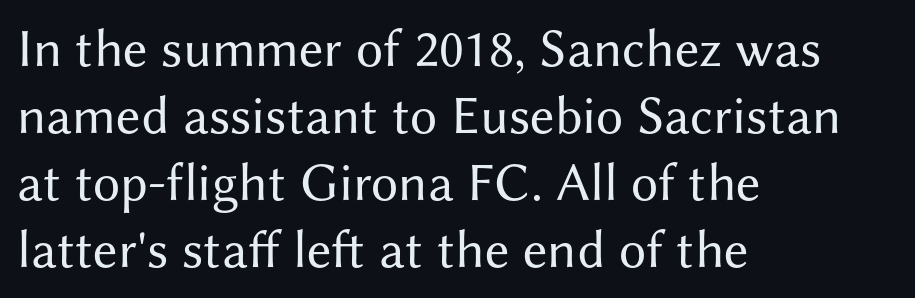
Plain, unruled lines of type. This rendering employs a face without finishing strokes, i.e., a sans-serif. Here the designer chose a conventional face with non-uniform glyph widths. Short and long lines alike share a common starting point at left.
